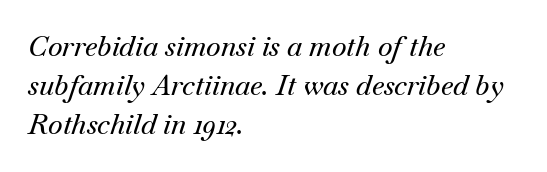
{"serif": "yes", "italic": "yes", "lean": "right", "slant_degrees": 18, "width": "normal", "stroke_contrast": "medium", "x_height": "small", "monospaced": "no", "underline": "no", "align": "left", "line_spacing": "normal", "line_spacing_ratio": 1.4, "letter_spacing": "normal", "letter_spacing_em": 0.0, "glyph_px": 28}
